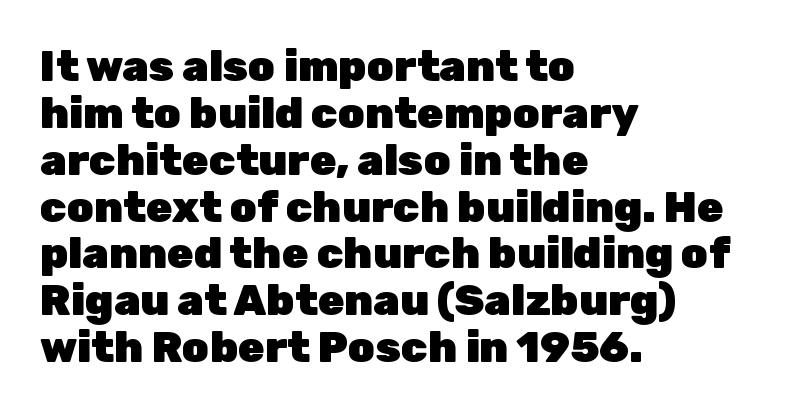
The face used here has the dense, thick strokes of a bold. The letters stand straight up with perfectly vertical stems. Between one letter and the next there's only the usual sliver of space. Quick note: underline off. Classification — sans serif.
